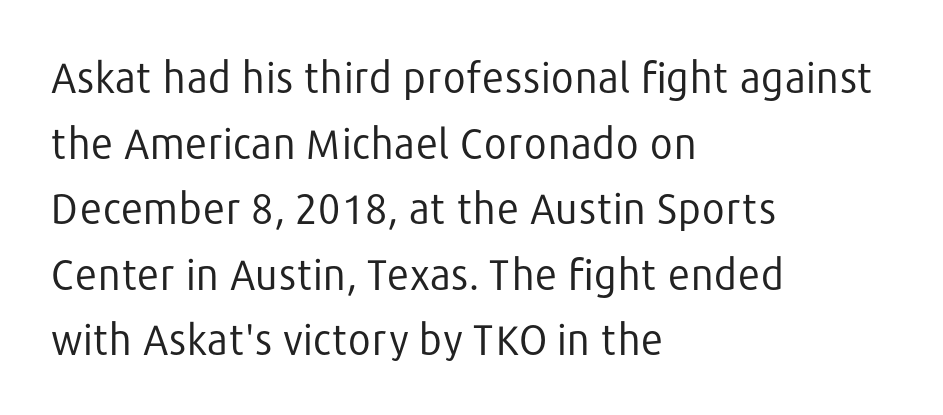
Q: Is the text bold? A: No.
Q: Is the text italic (slanted)? A: No, it is upright.
Q: Is the typeface a serif or a sans-serif typeface? A: Sans-serif.
Q: Is the text underlined? A: No.
Q: How is the paragraph aligned? A: Left-aligned.
Q: Is the spacing between letters normal or unusually wide? A: Normal.
Q: Is the spacing between lines tight, normal or loose? A: Normal.
Q: Width (condensed, normal, or wide)? A: Normal.
Q: Stroke contrast? A: Low.
Q: x-height? A: Medium.
Q: Monospaced? A: No.
